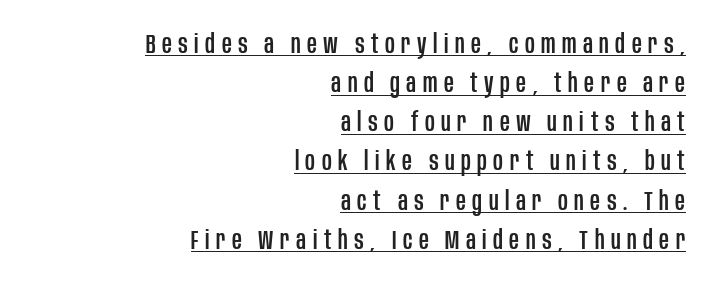
The lines in this sample share a right terminus and differ only in where they begin. The type sits square on the baseline with zero lean. Underline: present. A typesetter would call this heavily tracked-out type.
